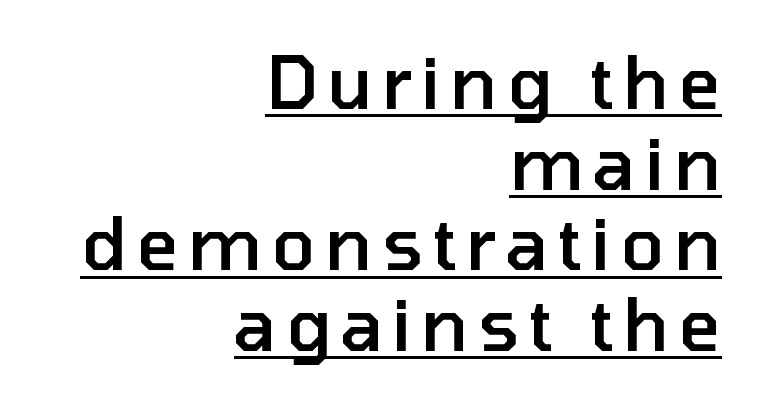
Each letter keeps its own natural width here, so spacing adapts to shape. Decoration check: the copy is underlined. Nope, no serifs anywhere on these letters. Reading down the column, the eye jumps only a short way to each next line.
